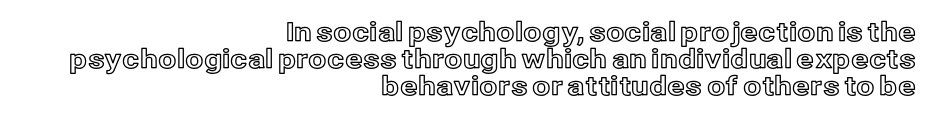
Standard letterfit; no display-style spreading of the glyphs. Tall strokes in this sample are plumb rather than angled. Unmarked baselines from the first word to the last. Compared with typical paragraphs, the rows here are closer together.
